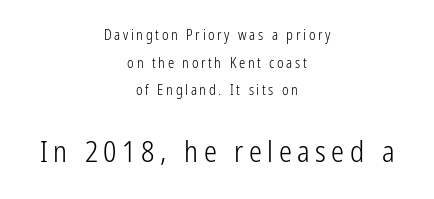
The image shows 29 px light, condensed sans-serif type, upright; set centered, loose line spacing (1.98x), not underlined; the second (bottom) block is 2.07x larger; low stroke contrast and a medium x-height.
